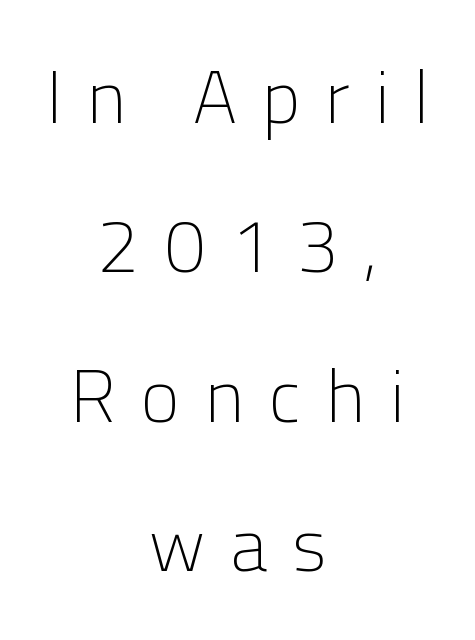
The image shows 74 px light sans-serif type, upright; set centered, loose line spacing (2.02x), unusually wide letter spacing (+0.34 em), not underlined; low stroke contrast and a medium x-height.
